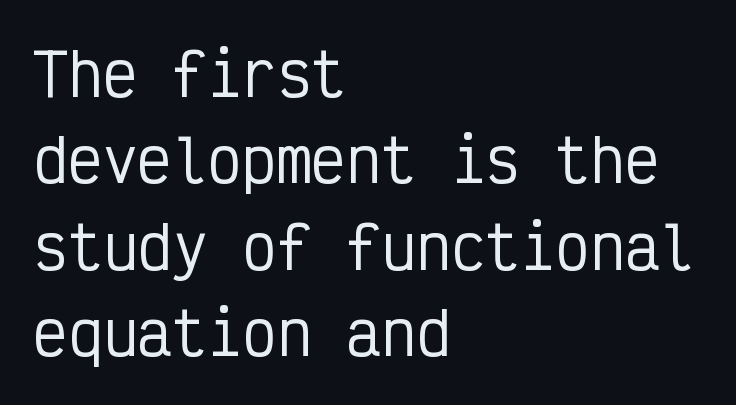
The image shows 58 px condensed sans-serif type, upright, monospaced; set left-aligned, normal line spacing (1.49x), normal letter spacing, not underlined; low stroke contrast and a medium x-height.
